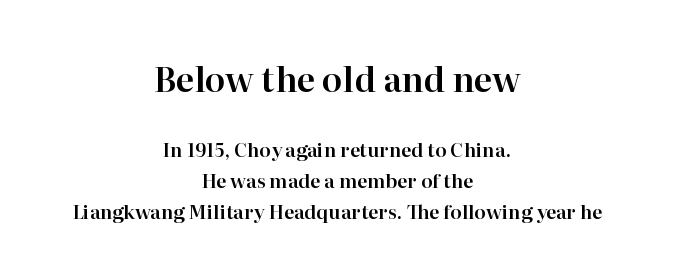
{"serif": "yes", "italic": "no", "width": "normal", "stroke_contrast": "high", "x_height": "medium", "monospaced": "no", "underline": "no", "align": "center", "line_spacing": "normal", "line_spacing_ratio": 1.63, "letter_spacing": "normal", "letter_spacing_em": 0.0, "larger_block": "first", "size_ratio": 1.79, "glyph_px": 34}
